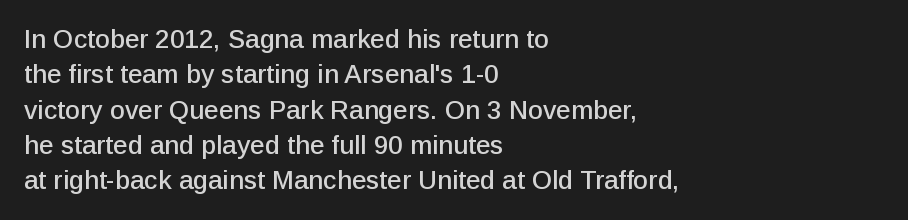
{"italic": "no", "underline": "no", "align": "left", "line_spacing": "normal", "line_spacing_ratio": 1.36, "letter_spacing": "normal", "letter_spacing_em": 0.0, "glyph_px": 26}
